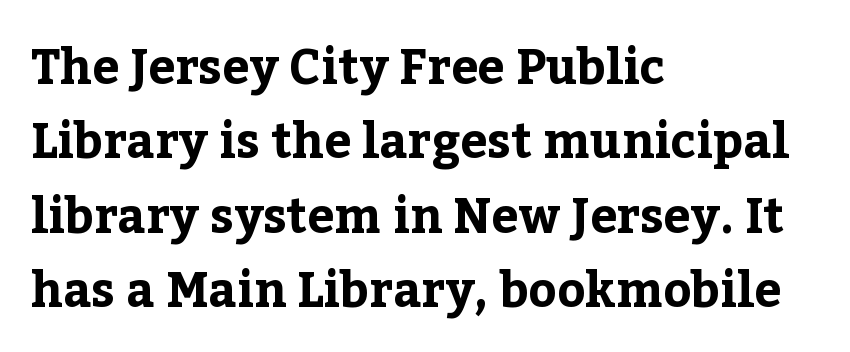
The image shows 48 px bold serif type, upright; set left-aligned, normal line spacing (1.55x), normal letter spacing, not underlined; low stroke contrast and a medium x-height.
